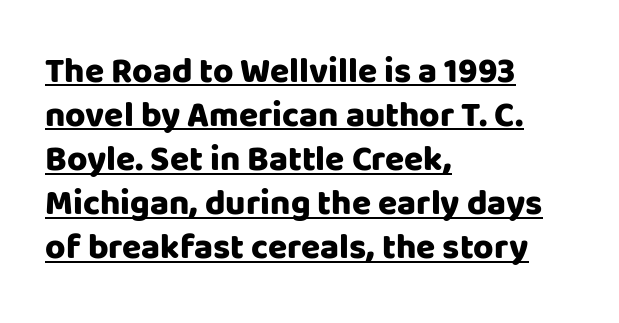
Q: Is the text bold? A: Yes.
Q: Is the text italic (slanted)? A: No, it is upright.
Q: Is the typeface a serif or a sans-serif typeface? A: Sans-serif.
Q: Is the text underlined? A: Yes.
Q: How is the paragraph aligned? A: Left-aligned.
Q: Is the spacing between letters normal or unusually wide? A: Normal.
Q: Is the spacing between lines tight, normal or loose? A: Normal.
Q: Width (condensed, normal, or wide)? A: Normal.
Q: Stroke contrast? A: Low.
Q: x-height? A: Large.
Q: Monospaced? A: No.
